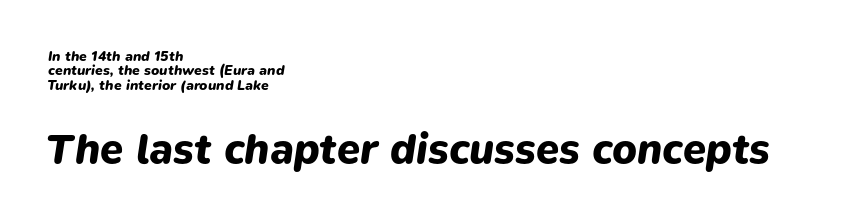
{"italic": "yes", "lean": "right", "slant_degrees": 9, "bold": "yes", "weight": "heavy", "width": "normal", "stroke_contrast": "low", "x_height": "medium", "monospaced": "no", "underline": "no", "align": "left", "line_spacing": "tight", "line_spacing_ratio": 1.02, "letter_spacing": "normal", "letter_spacing_em": 0.0, "larger_block": "second", "size_ratio": 3.0, "glyph_px": 42}
